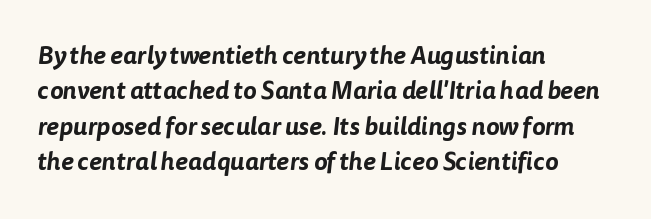
The image shows 25 px text type; set left-aligned, normal line spacing (1.42x), normal letter spacing, not underlined.
